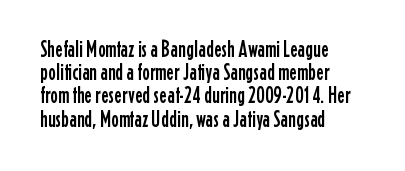
The passage shown stacks its lines with hardly any gap. This is the regular roman posture of the typeface. Anything drawn beneath the words? Only blank space. The gaps between neighbouring characters are ordinary and unremarkable. Line beginnings align vertically; line endings do not.
